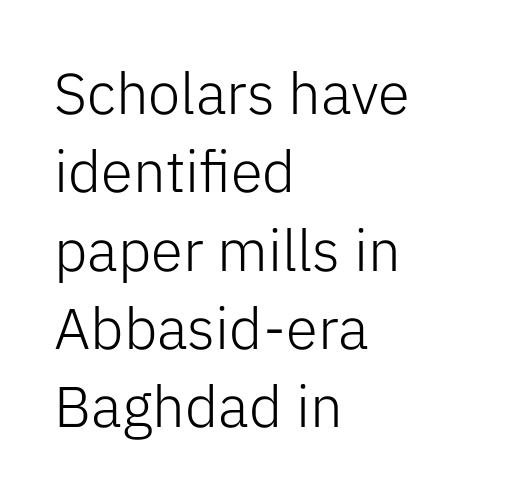
The image shows 58 px light sans-serif type, upright; set left-aligned, normal line spacing (1.35x), normal letter spacing, not underlined; low stroke contrast and a medium x-height.
